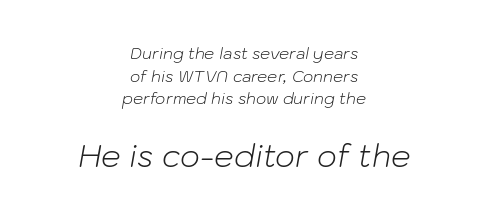
Q: Is the text bold? A: No.
Q: Is the text italic (slanted)? A: Yes, it leans right by about 10 degrees.
Q: Is the text underlined? A: No.
Q: How is the paragraph aligned? A: Centered.
Q: Is the spacing between letters normal or unusually wide? A: Normal.
Q: Is the spacing between lines tight, normal or loose? A: Normal.
Q: Which block of text is set in a larger size, the first (top) or the second (bottom)? A: The second (bottom) one.
Q: Width (condensed, normal, or wide)? A: Normal.
Q: Stroke contrast? A: Low.
Q: x-height? A: Medium.
Q: Monospaced? A: No.
